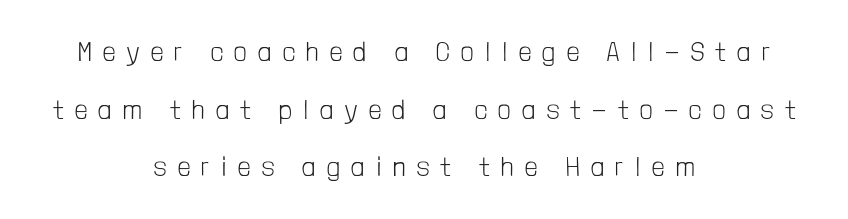
{"italic": "no", "bold": "no", "underline": "no", "align": "center", "line_spacing": "loose", "line_spacing_ratio": 2.13, "letter_spacing": "wide", "letter_spacing_em": 0.43, "glyph_px": 27}
